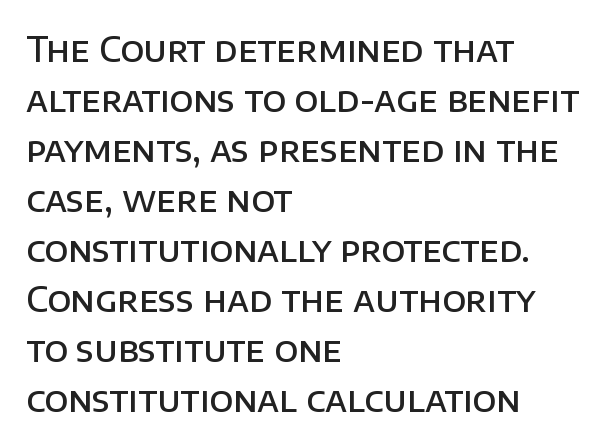
The image shows 34 px semibold sans-serif type, upright; set left-aligned, normal line spacing (1.47x), normal letter spacing, not underlined; low stroke contrast and a large x-height.
